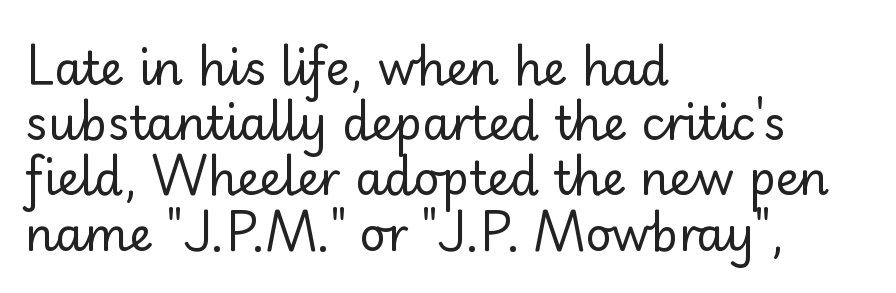
The image shows 46 px regular-weight sans-serif type, upright; set left-aligned, line spacing 1.2x, normal letter spacing, not underlined; low stroke contrast and a small x-height.
